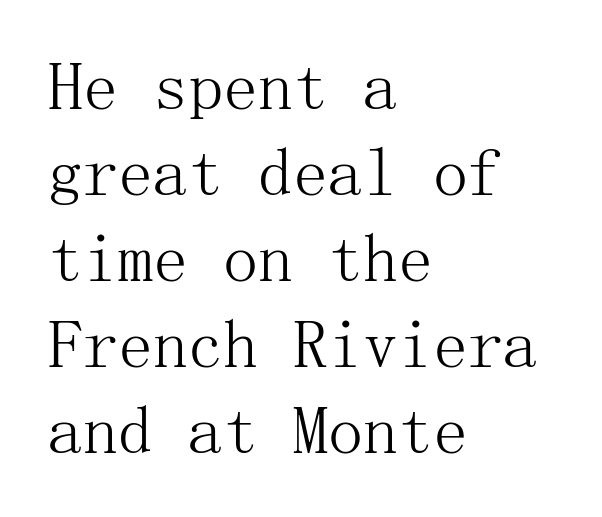
The horizontal fit of the characters is conventional and even. The letters stand straight up with perfectly vertical stems. Typographically, this falls in the serif category. Lines of text with bare space underneath. Horizontal alignment here is leftward, the default for most running prose. A quiet, ordinary-to-light weight characterises the typeface.
